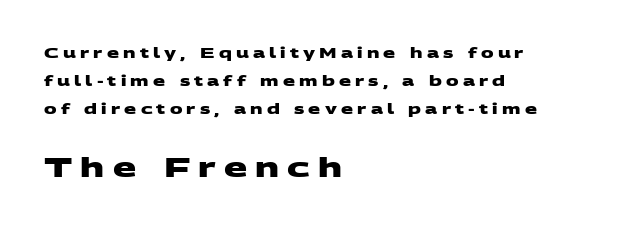
A dark, heavy texture on the line: the type is bold. Line beginnings align vertically; line endings do not. Is the letter spacing exaggerated? Yes — the characters are pushed far apart. Note: smaller setting up top, larger setting below. The block of text is sparse from top to bottom, with ample space between rows.
